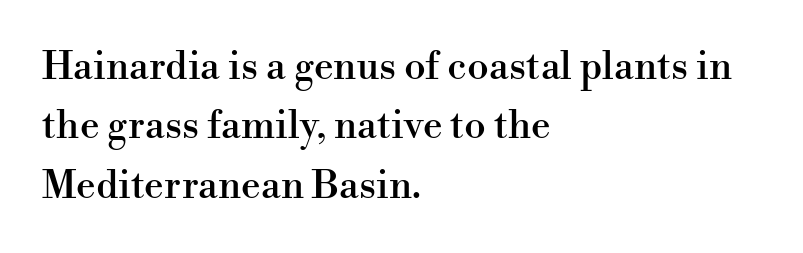
The image shows 39 px serif type, upright; set left-aligned, normal line spacing (1.52x), normal letter spacing, not underlined; high stroke contrast and a small x-height.
